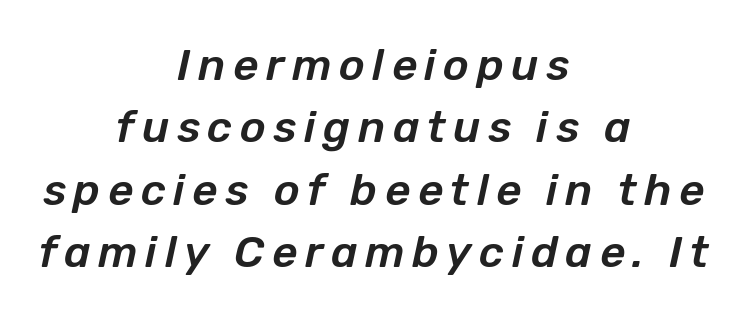
Is the type slanted? Yes — the strokes lean at a clear angle. Note the varied advance widths — an 'i' is clearly narrower than an 'm'. Is there much room between lines? A standard amount, neither cramped nor airy. Notice how the passage keeps no hard edge, just a central spine. The glyphs are unaccompanied by any horizontal stroke below them.
